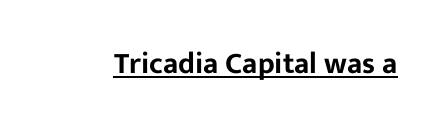
Q: Is the text italic (slanted)? A: No, it is upright.
Q: Is the typeface a serif or a sans-serif typeface? A: Sans-serif.
Q: Is the text underlined? A: Yes.
Q: Is the spacing between letters normal or unusually wide? A: Normal.
Q: Width (condensed, normal, or wide)? A: Normal.
Q: Stroke contrast? A: Low.
Q: x-height? A: Medium.
Q: Monospaced? A: No.
